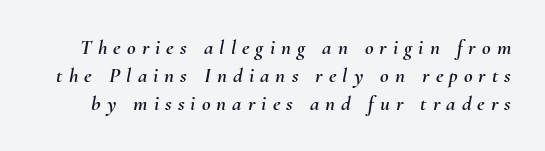
Q: Is the text italic (slanted)? A: Yes, it leans right by about 10 degrees.
Q: Is the text underlined? A: No.
Q: Is the spacing between letters normal or unusually wide? A: Unusually wide.
Q: Is the spacing between lines tight, normal or loose? A: Normal.
